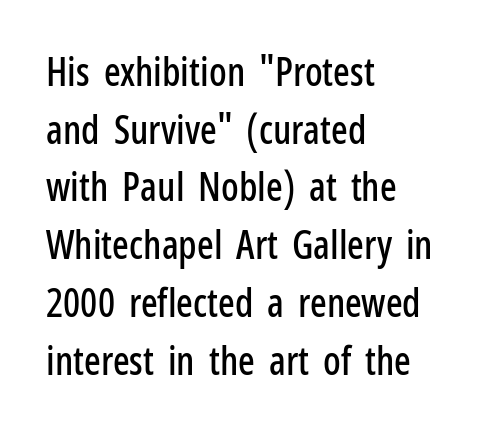
The image shows 39 px condensed sans-serif type, upright; set left-aligned, normal line spacing (1.48x), normal letter spacing, not underlined; low stroke contrast and a medium x-height.
